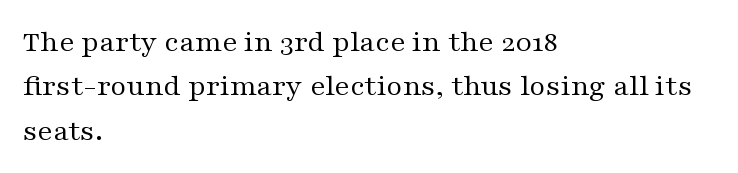
{"serif": "yes", "italic": "no", "bold": "no", "weight": "regular", "width": "wide", "stroke_contrast": "medium", "x_height": "medium", "monospaced": "no", "underline": "no", "align": "left", "line_spacing": "normal", "line_spacing_ratio": 1.43, "letter_spacing": "normal", "letter_spacing_em": 0.0, "glyph_px": 31}
